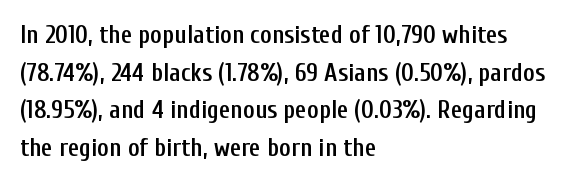
The image shows 25 px text type, upright; set left-aligned, normal line spacing (1.51x), normal letter spacing, not underlined.
